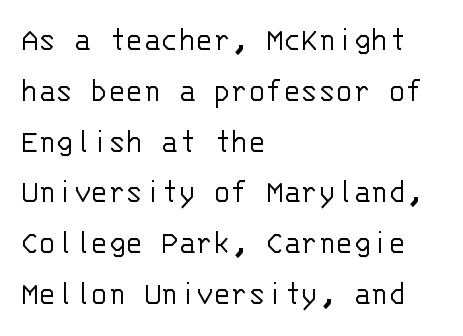
Q: Is the text bold? A: No.
Q: Is the text italic (slanted)? A: No, it is upright.
Q: Is the typeface a serif or a sans-serif typeface? A: Sans-serif.
Q: Is the text underlined? A: No.
Q: How is the paragraph aligned? A: Left-aligned.
Q: Is the spacing between letters normal or unusually wide? A: Normal.
Q: Is the spacing between lines tight, normal or loose? A: Normal.
Q: Width (condensed, normal, or wide)? A: Normal.
Q: Stroke contrast? A: Low.
Q: x-height? A: Large.
Q: Monospaced? A: Yes.
